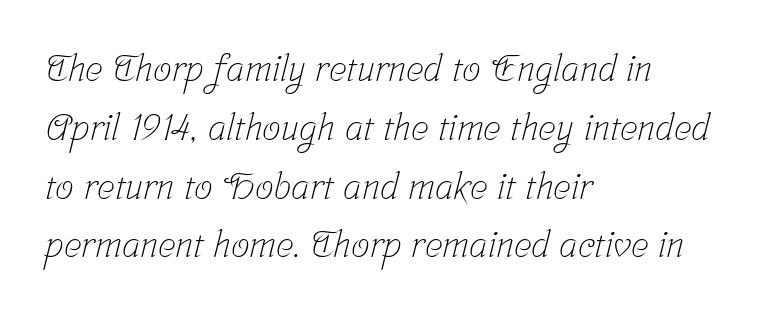
{"serif": "yes", "bold": "no", "weight": "light", "width": "condensed", "stroke_contrast": "low", "x_height": "medium", "monospaced": "no", "underline": "no", "align": "left", "line_spacing": "normal", "line_spacing_ratio": 1.59, "letter_spacing": "normal", "letter_spacing_em": 0.0, "glyph_px": 37}
